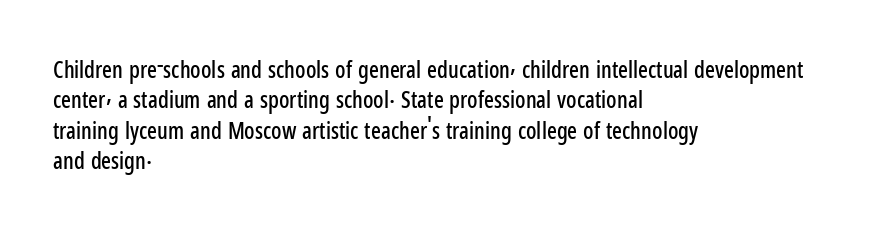
The face used here is rendered with its standard letterfit. These lines are set flush left with a ragged right edge. The glyphs are unaccompanied by any horizontal stroke below them. Normally led — the rows are evenly, conventionally spaced. Do the letters lean? They stand straight.
